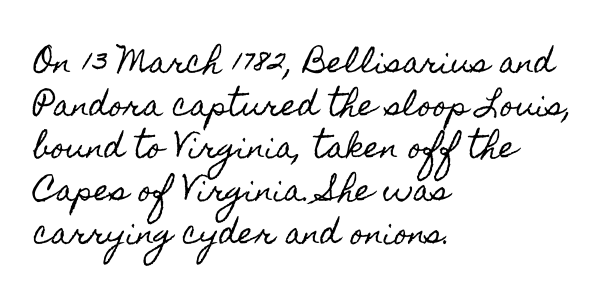
The image shows 29 px condensed type; set left-aligned, normal line spacing (1.47x), normal letter spacing, not underlined; a small x-height.
